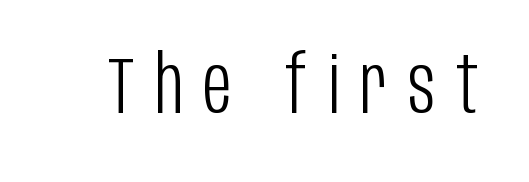
Q: Is the text bold? A: No.
Q: Is the text italic (slanted)? A: No, it is upright.
Q: Is the typeface a serif or a sans-serif typeface? A: Sans-serif.
Q: Is the text underlined? A: No.
Q: Is the spacing between letters normal or unusually wide? A: Unusually wide.
Q: Width (condensed, normal, or wide)? A: Condensed.
Q: Stroke contrast? A: Low.
Q: x-height? A: Large.
Q: Monospaced? A: No.
